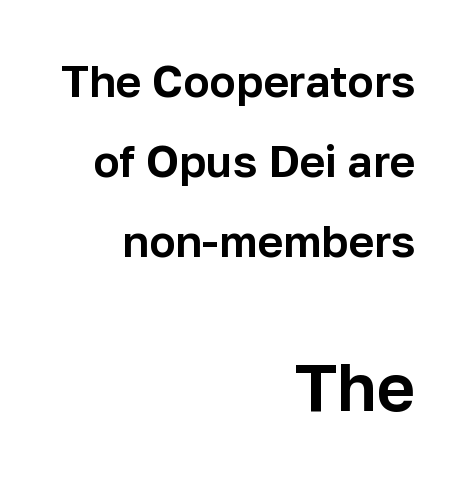
The image shows 66 px sans-serif type, upright; set right-aligned, line spacing 1.82x, normal letter spacing, not underlined; the second (bottom) block is 1.5x larger; low stroke contrast and a medium x-height.
